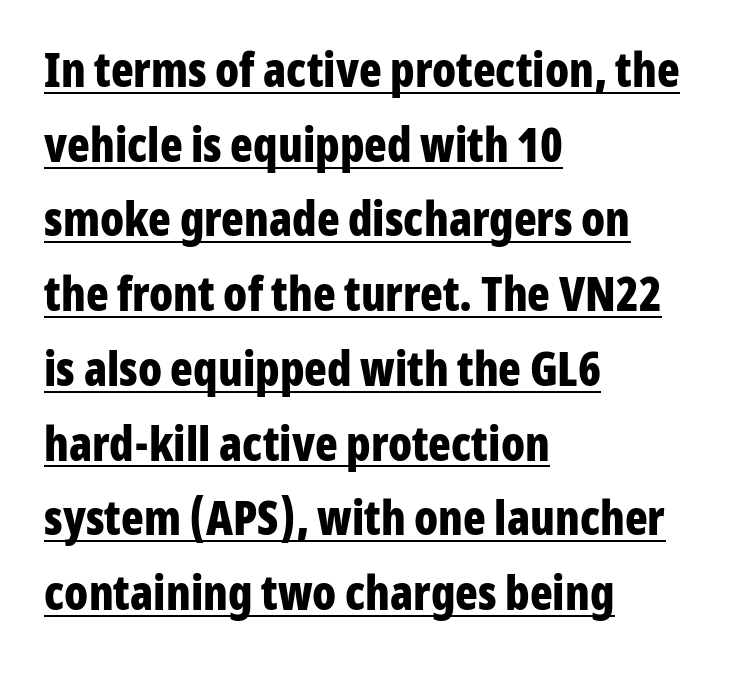
Q: Is the text bold? A: Yes.
Q: Is the text italic (slanted)? A: No, it is upright.
Q: Is the typeface a serif or a sans-serif typeface? A: Sans-serif.
Q: Is the text underlined? A: Yes.
Q: How is the paragraph aligned? A: Left-aligned.
Q: Is the spacing between letters normal or unusually wide? A: Normal.
Q: Is the spacing between lines tight, normal or loose? A: Normal.
Q: Width (condensed, normal, or wide)? A: Condensed.
Q: Stroke contrast? A: Low.
Q: x-height? A: Medium.
Q: Monospaced? A: No.
